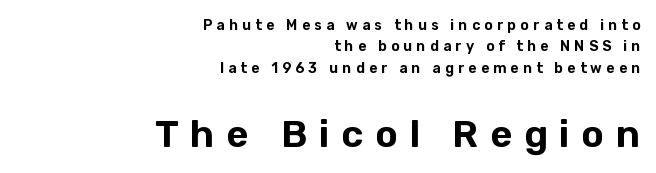
{"serif": "no", "italic": "no", "width": "normal", "stroke_contrast": "low", "x_height": "medium", "monospaced": "no", "underline": "no", "align": "right", "line_spacing": "normal", "line_spacing_ratio": 1.53, "letter_spacing": "wide", "letter_spacing_em": 0.31, "larger_block": "second", "size_ratio": 2.71, "glyph_px": 38}
